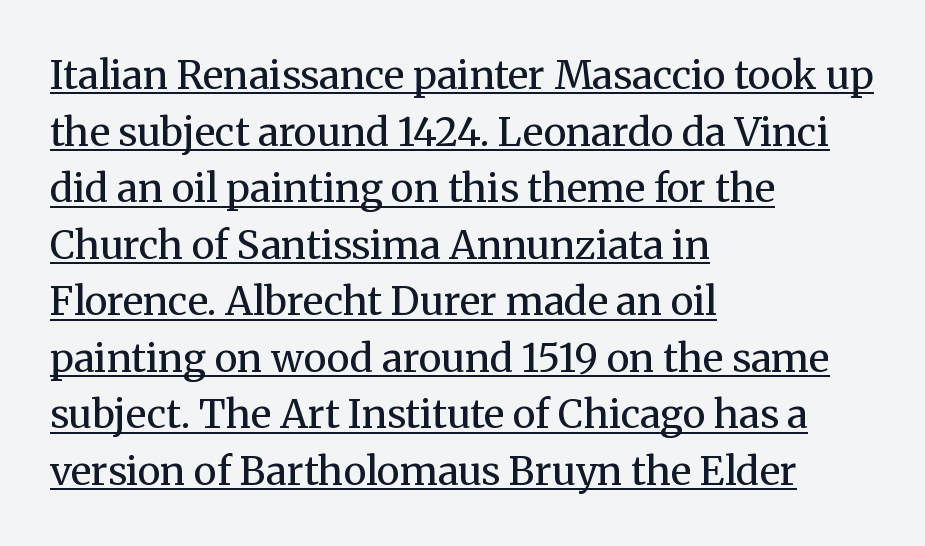
Q: Is the text bold? A: No.
Q: Is the text italic (slanted)? A: No, it is upright.
Q: Is the typeface a serif or a sans-serif typeface? A: Serif.
Q: Is the text underlined? A: Yes.
Q: How is the paragraph aligned? A: Left-aligned.
Q: Is the spacing between letters normal or unusually wide? A: Normal.
Q: Is the spacing between lines tight, normal or loose? A: Normal.
Q: Width (condensed, normal, or wide)? A: Normal.
Q: Stroke contrast? A: Medium.
Q: x-height? A: Medium.
Q: Monospaced? A: No.
